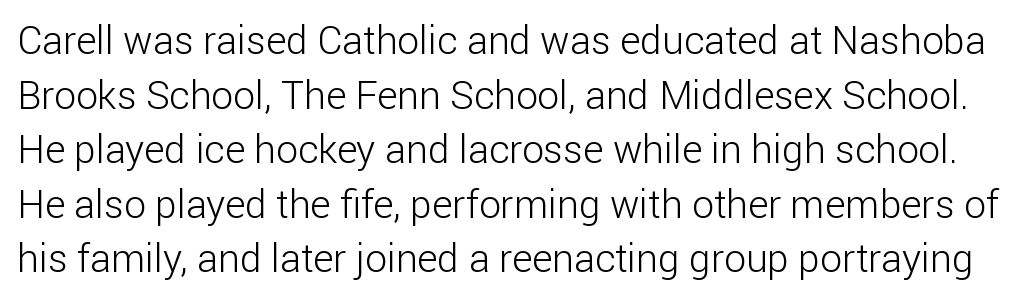
The image shows 39 px light sans-serif type, upright; set normal line spacing (1.4x), normal letter spacing, not underlined; low stroke contrast and a medium x-height.
